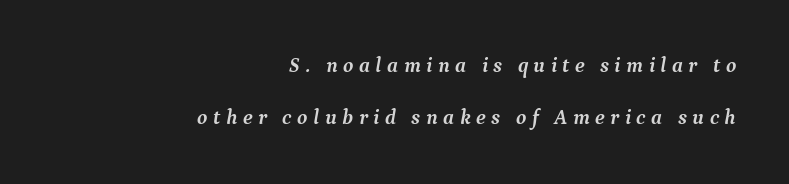
{"italic": "yes", "lean": "right", "slant_degrees": 9, "bold": "yes", "underline": "no", "align": "right", "line_spacing": "loose", "line_spacing_ratio": 2.49, "letter_spacing": "wide", "letter_spacing_em": 0.26, "glyph_px": 21}
